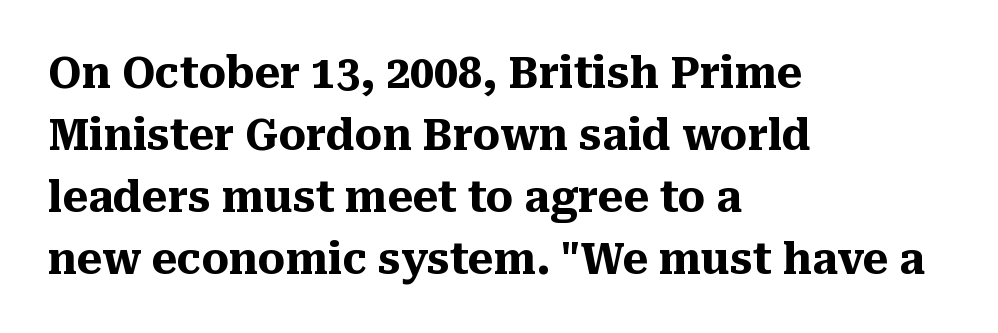
Q: Is the text bold? A: Yes.
Q: Is the text italic (slanted)? A: No, it is upright.
Q: Is the typeface a serif or a sans-serif typeface? A: Serif.
Q: Is the text underlined? A: No.
Q: How is the paragraph aligned? A: Left-aligned.
Q: Is the spacing between letters normal or unusually wide? A: Normal.
Q: Is the spacing between lines tight, normal or loose? A: Normal.
Q: Width (condensed, normal, or wide)? A: Normal.
Q: Stroke contrast? A: Medium.
Q: x-height? A: Medium.
Q: Monospaced? A: No.
